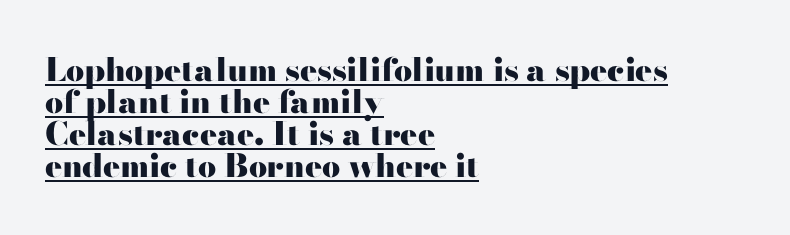
{"serif": "no", "italic": "no", "bold": "yes", "weight": "heavy", "width": "wide", "stroke_contrast": "high", "x_height": "small", "monospaced": "no", "underline": "yes", "align": "left", "line_spacing": "tight", "line_spacing_ratio": 1.0, "letter_spacing": "normal", "letter_spacing_em": 0.0, "glyph_px": 32}
